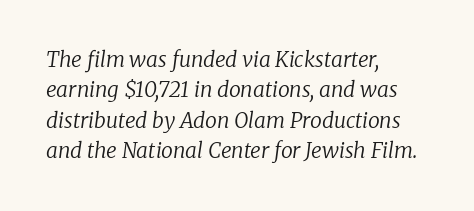
Q: Is the text bold? A: No.
Q: Is the text italic (slanted)? A: Yes, it leans right by about 8 degrees.
Q: Is the text underlined? A: No.
Q: How is the paragraph aligned? A: Left-aligned.
Q: Is the spacing between letters normal or unusually wide? A: Normal.
Q: Is the spacing between lines tight, normal or loose? A: Normal.
